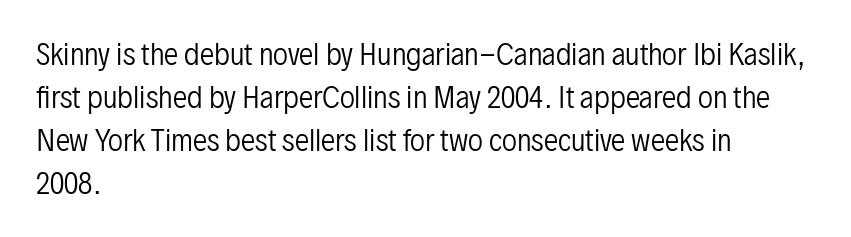
The area under the type is left untouched. The ragged edge is on the right, which tells us the setting is flush left. Nope, not italic — everything's standing straight. How would I describe the line gaps? Plain and ordinary. Are there feet on the stems? There aren't — it's a sans. This sample uses plain, unmodified letter spacing.
